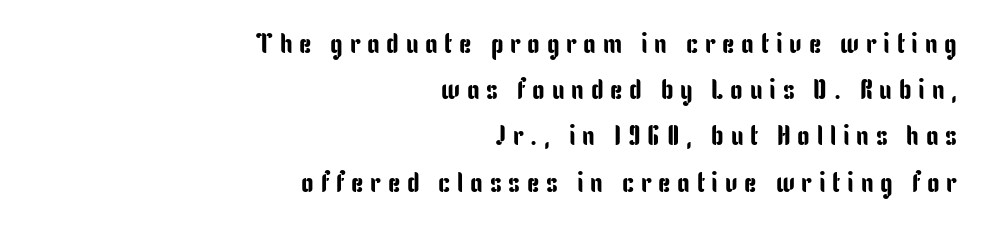
The image shows 28 px condensed sans-serif type, upright; set right-aligned, normal line spacing (1.65x), unusually wide letter spacing (+0.24 em), not underlined; low stroke contrast and a medium x-height.
